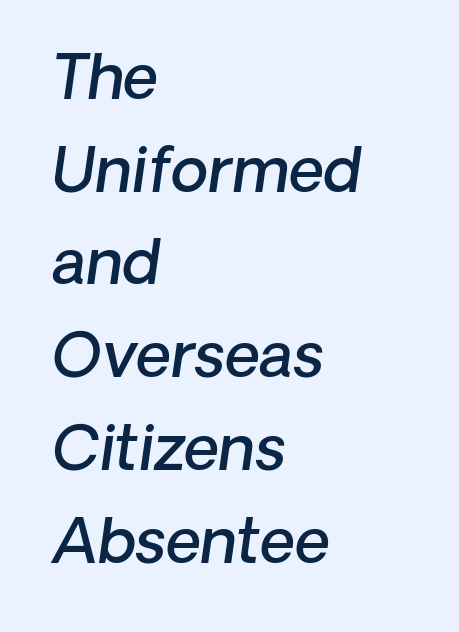
Q: Is the text bold? A: Semi-bold.
Q: Is the text italic (slanted)? A: Yes, it leans right by about 8 degrees.
Q: Is the text underlined? A: No.
Q: How is the paragraph aligned? A: Left-aligned.
Q: Is the spacing between letters normal or unusually wide? A: Normal.
Q: Is the spacing between lines tight, normal or loose? A: Normal.
Q: Width (condensed, normal, or wide)? A: Normal.
Q: Stroke contrast? A: Low.
Q: x-height? A: Medium.
Q: Monospaced? A: No.
